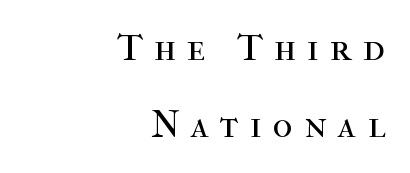
Unlike italic type, these characters show no tilt at all. Tracking here is generous; glyphs stand well apart from one another. The cut favours lightness, reaching ordinary text weight at its darkest. The paragraph shown leans on its right margin. Horizontal bands of white between lines are thick stripes.
